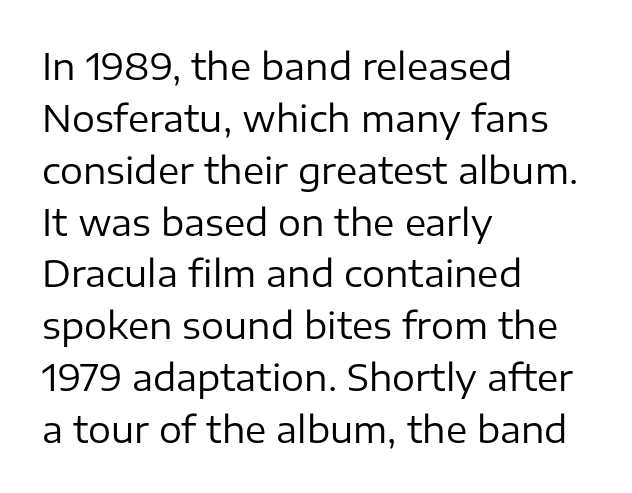
The image shows 36 px regular-weight sans-serif type, upright; set left-aligned, normal line spacing (1.44x), normal letter spacing, not underlined; low stroke contrast and a medium x-height.
